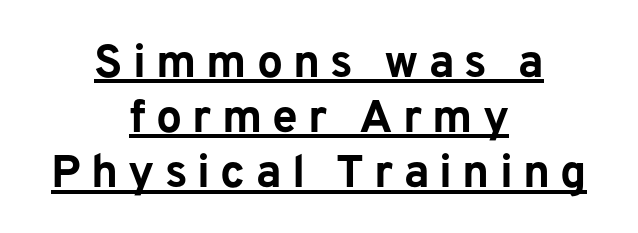
The typesetter chose a symmetrical, centered arrangement here. Upright lettering throughout. As a designer I'd log this as weight 700, bold. This sample has the flowing, uneven cadence of proportional lettering. The typesetter has applied underlining to the passage shown. The passage shown is typeset with a sans-serif family.
